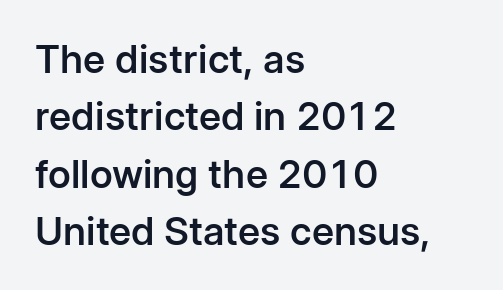
The image shows 39 px semibold sans-serif type, upright; set left-aligned, normal line spacing (1.47x), normal letter spacing, not underlined; low stroke contrast and a medium x-height.
